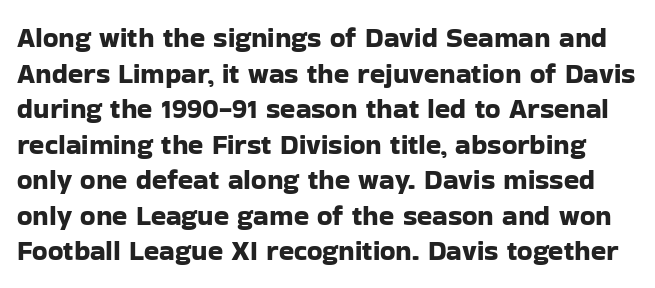
The image shows 28 px sans-serif type, upright; set normal line spacing (1.27x), normal letter spacing, not underlined; low stroke contrast and a medium x-height.
